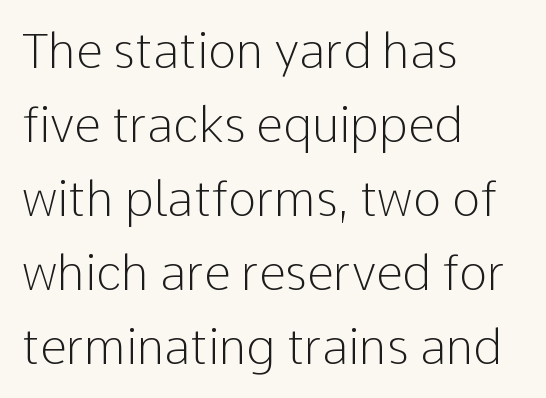
{"serif": "no", "italic": "no", "bold": "no", "weight": "light", "width": "normal", "stroke_contrast": "low", "x_height": "medium", "monospaced": "no", "underline": "no", "align": "left", "line_spacing": "normal", "line_spacing_ratio": 1.54, "letter_spacing": "normal", "letter_spacing_em": 0.0, "glyph_px": 48}
